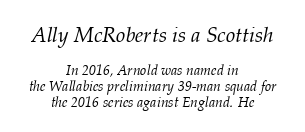
The earlier block is typeset at a bigger size than the later block. These lines were composed using italics. Successive baselines arrive quickly, one right under another. Glance below the letters and you will spot only blank space. If you folded the block vertically in half, each line would mirror itself in length. Weight: regular or lighter.
